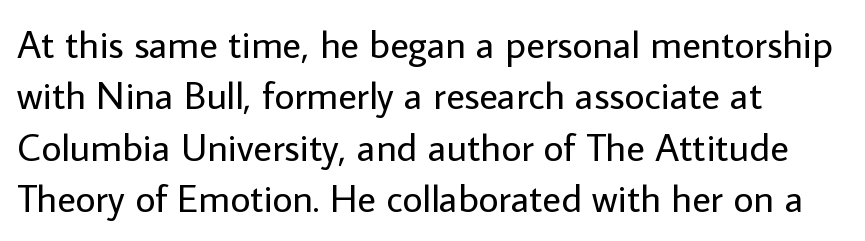
The image shows 39 px regular-weight sans-serif type, upright; set left-aligned, normal line spacing (1.32x), normal letter spacing, not underlined; low stroke contrast and a medium x-height.
